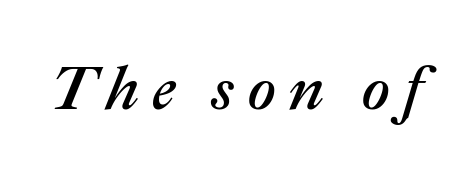
The image shows 63 px text type, italic (leaning right); set not underlined; medium stroke contrast and a medium x-height.
